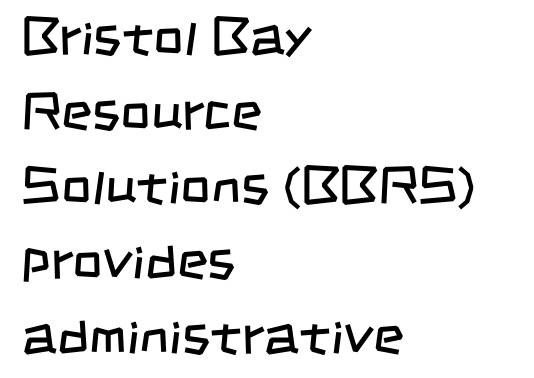
Does the type have serifs? No, each stem ends abruptly. Notice how the passage keeps a crisp vertical edge on the left only. If you measured baseline to baseline, you'd find a middling distance. Observe the ordinary spacing: letters are neighbours, not strangers.
